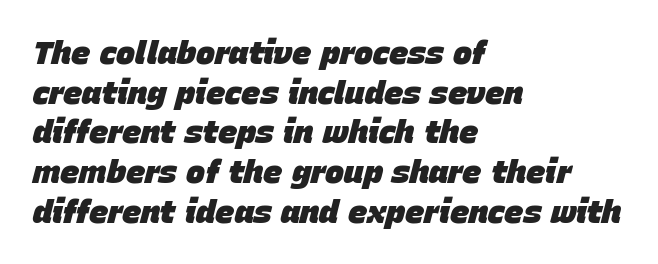
These lines are rendered in a variable-pitch font. I'd describe the lettering as bold — thick and assertive. Slanted lettering throughout. One-word summary of the alignment: left. You could call the tracking neutral — neither tight nor loose.
